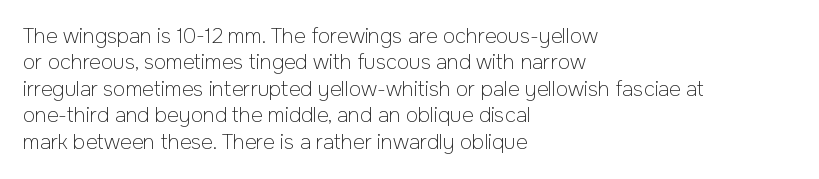
{"italic": "no", "bold": "no", "underline": "no", "align": "left", "line_spacing": "normal", "line_spacing_ratio": 1.32, "letter_spacing": "normal", "letter_spacing_em": 0.0, "glyph_px": 20}
